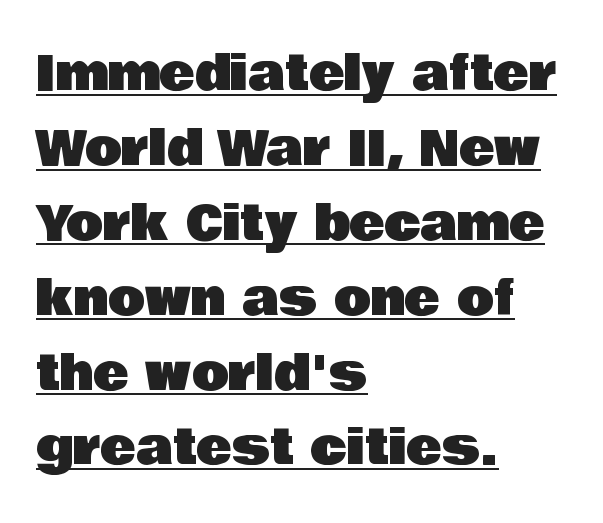
The image shows 48 px sans-serif type, upright; set left-aligned, normal line spacing (1.56x), normal letter spacing, underlined; low stroke contrast and a large x-height.
